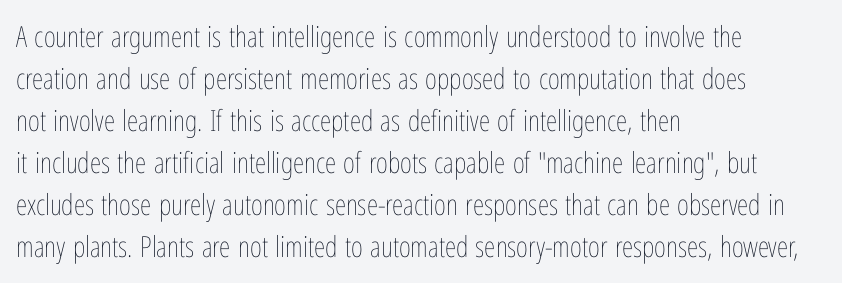
Q: Is the text bold? A: No.
Q: Is the text italic (slanted)? A: No, it is upright.
Q: Is the text underlined? A: No.
Q: How is the paragraph aligned? A: Left-aligned.
Q: Is the spacing between letters normal or unusually wide? A: Normal.
Q: Is the spacing between lines tight, normal or loose? A: Normal.
Q: Width (condensed, normal, or wide)? A: Condensed.
Q: Stroke contrast? A: Low.
Q: x-height? A: Medium.
Q: Monospaced? A: No.
